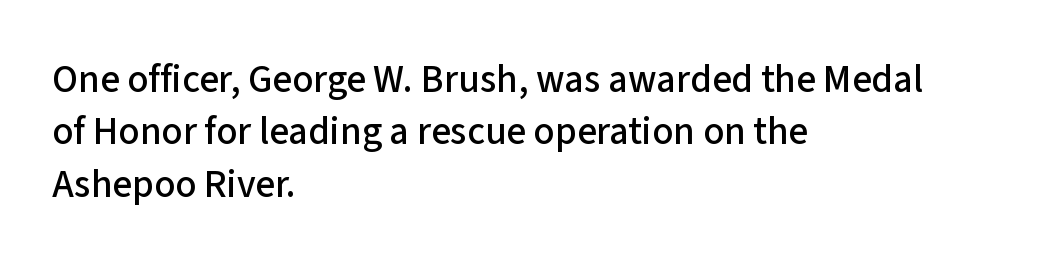
Q: Is the text italic (slanted)? A: No, it is upright.
Q: Is the typeface a serif or a sans-serif typeface? A: Sans-serif.
Q: Is the text underlined? A: No.
Q: How is the paragraph aligned? A: Left-aligned.
Q: Is the spacing between letters normal or unusually wide? A: Normal.
Q: Is the spacing between lines tight, normal or loose? A: Normal.
Q: Width (condensed, normal, or wide)? A: Normal.
Q: Stroke contrast? A: Low.
Q: x-height? A: Medium.
Q: Monospaced? A: No.
